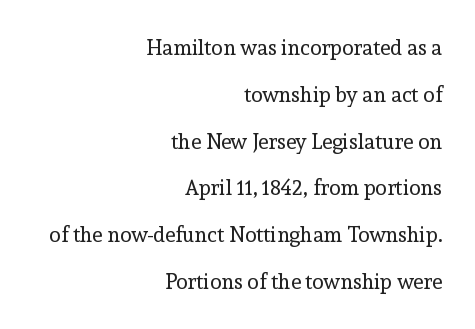
The image shows 21 px text type, upright; set right-aligned, loose line spacing (2.23x), normal letter spacing, not underlined.
